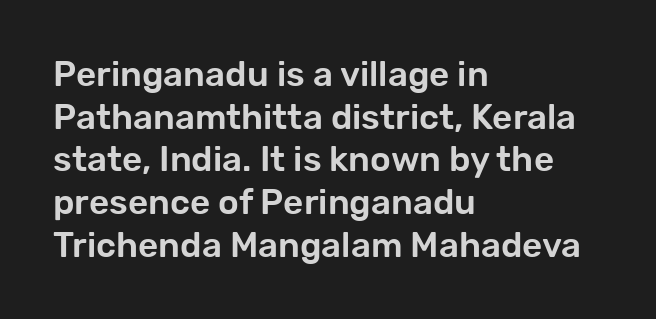
{"serif": "no", "italic": "no", "width": "normal", "stroke_contrast": "low", "x_height": "medium", "monospaced": "no", "underline": "no", "align": "left", "line_spacing_ratio": 1.22, "letter_spacing": "normal", "letter_spacing_em": 0.0, "glyph_px": 35}
